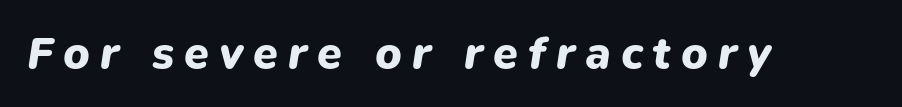
{"italic": "yes", "lean": "right", "slant_degrees": 9, "bold": "yes", "weight": "heavy", "width": "normal", "stroke_contrast": "low", "x_height": "medium", "monospaced": "no", "underline": "no", "letter_spacing": "wide", "letter_spacing_em": 0.22, "glyph_px": 45}
